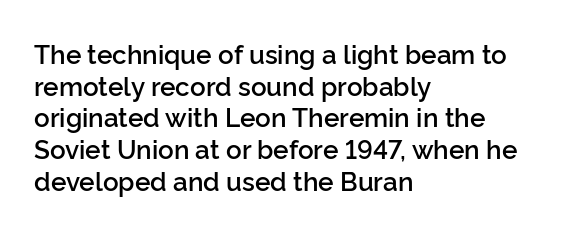
Each row of text sits above clean, open space. Typesetter's note: demi weight, one step under bold. Is the block centered? No — it sits flush against the left margin. Posture: straight, roman, zero tilt. The letterforms sit shoulder to shoulder at normal distance.
